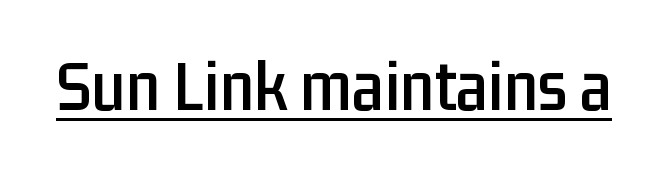
{"serif": "no", "italic": "no", "width": "condensed", "stroke_contrast": "low", "x_height": "medium", "monospaced": "no", "underline": "yes", "letter_spacing": "normal", "letter_spacing_em": 0.0, "glyph_px": 74}
